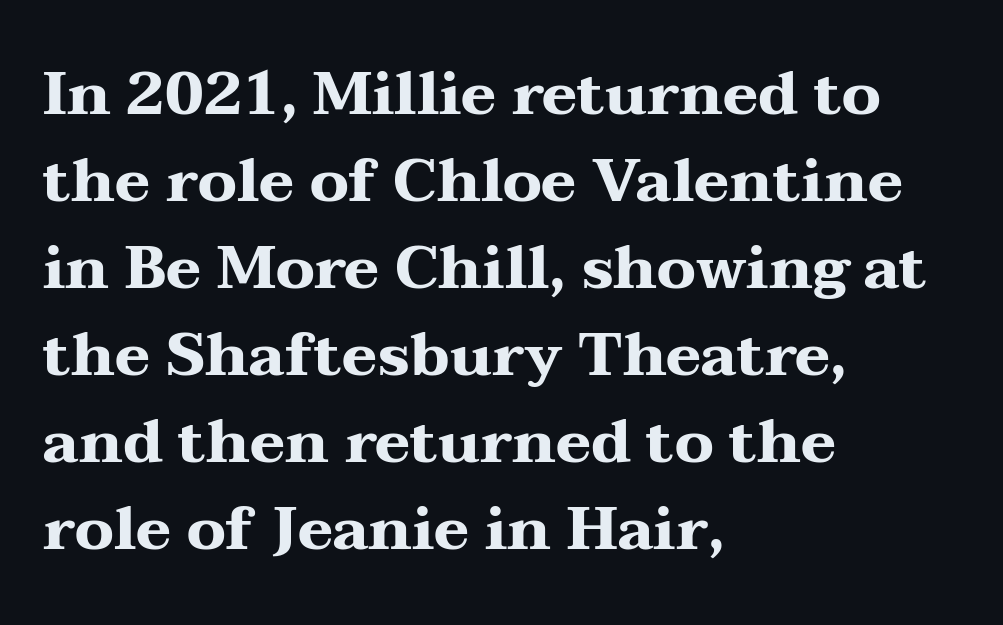
{"serif": "yes", "italic": "no", "bold": "yes", "weight": "heavy", "width": "wide", "stroke_contrast": "medium", "x_height": "medium", "monospaced": "no", "underline": "no", "align": "left", "line_spacing": "normal", "line_spacing_ratio": 1.45, "letter_spacing": "normal", "letter_spacing_em": 0.0, "glyph_px": 60}
